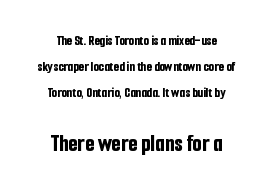
The image shows 24 px bold type, upright; set centered, line spacing 1.85x, normal letter spacing, not underlined; the second (bottom) block is 1.71x larger.
